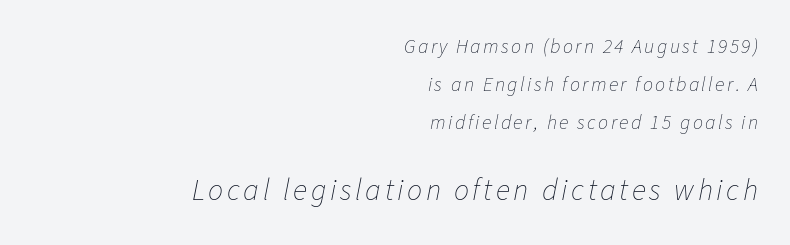
Is the block centered? No — it sits flush against the right margin. If you squint, the bottom block still reads clearly — it's the larger of the two. Vertical stems look standard width or narrower in stroke. Style check: oblique.
